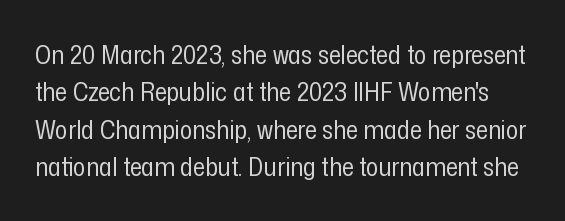
{"italic": "no", "bold": "no", "underline": "no", "line_spacing": "normal", "line_spacing_ratio": 1.44, "letter_spacing": "normal", "letter_spacing_em": 0.0, "glyph_px": 26}
